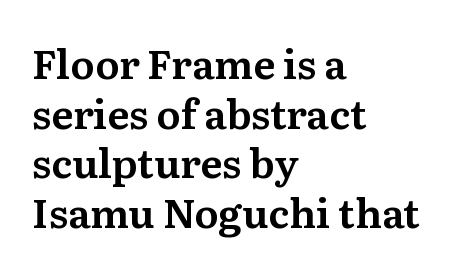
Words appear dense and cohesive because spacing is normal. You can tell from the footed stems that serif type was used. The lettering stays uniformly vertical, giving the passage a roman look. Descenders hang freely into open space. The paragraph shown leans on its left margin. The face used here is proportionally spaced, like ordinary book or web type.
